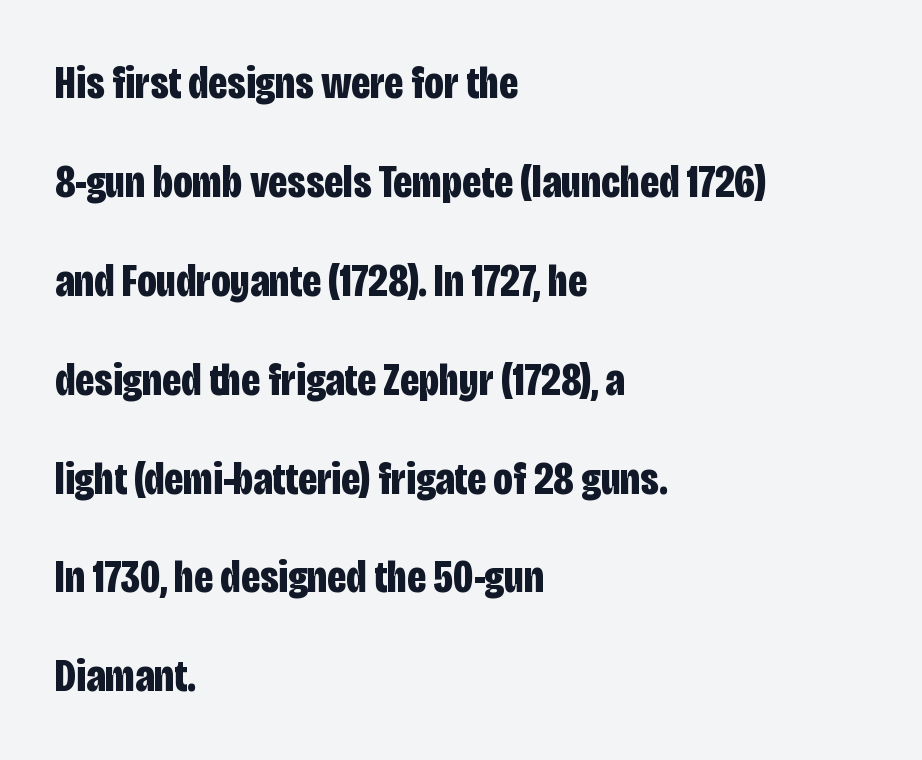
Nobody touched the tracking dial on this one. Note: no serifs on the glyphs. One-word summary of the alignment: left. The passage shown is emphatically bold. This sample has the flowing, uneven cadence of proportional lettering. Decoration check: the copy has no underline.
